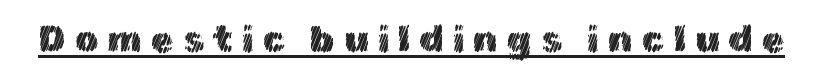
The image shows 37 px text type, upright; set unusually wide letter spacing (+0.24 em), underlined; a medium x-height.
